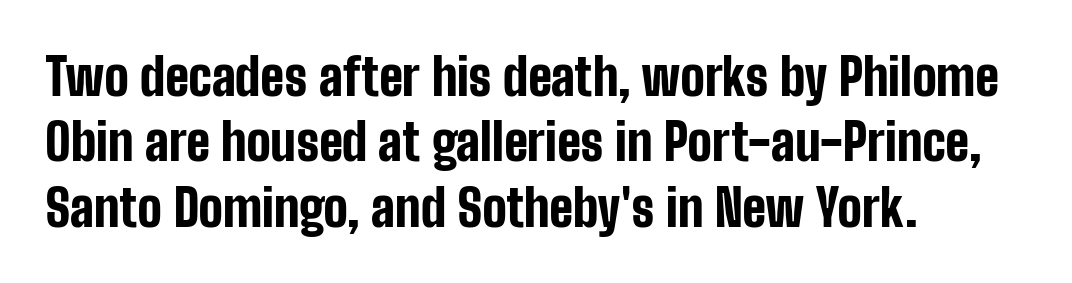
Look at the stroke-to-counter ratio: heavy, a bold. Posture: vertical. The foot of each line stays bare and open. Is this a sans? Yes — the strokes have no serifs. Note the varied advance widths — an 'i' is clearly narrower than an 'm'. This sample is left-justified, so line endings fall wherever the words run out.
